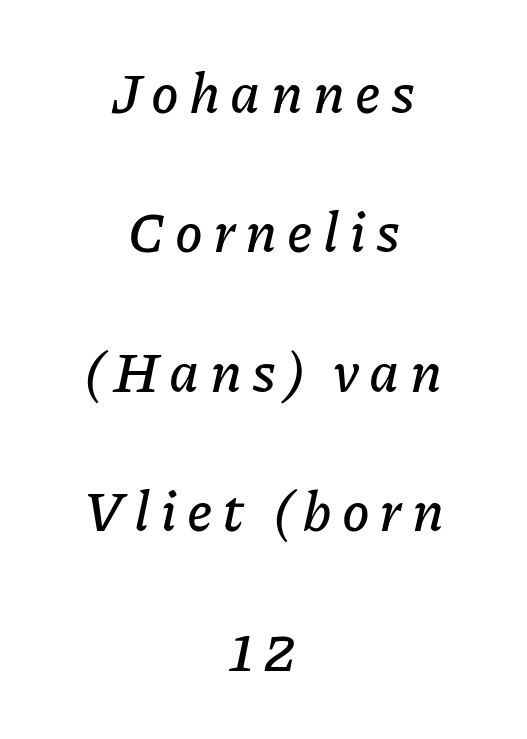
{"italic": "yes", "lean": "right", "slant_degrees": 11, "width": "normal", "stroke_contrast": "low", "x_height": "medium", "monospaced": "no", "underline": "no", "align": "center", "line_spacing": "loose", "line_spacing_ratio": 2.49, "glyph_px": 56}
